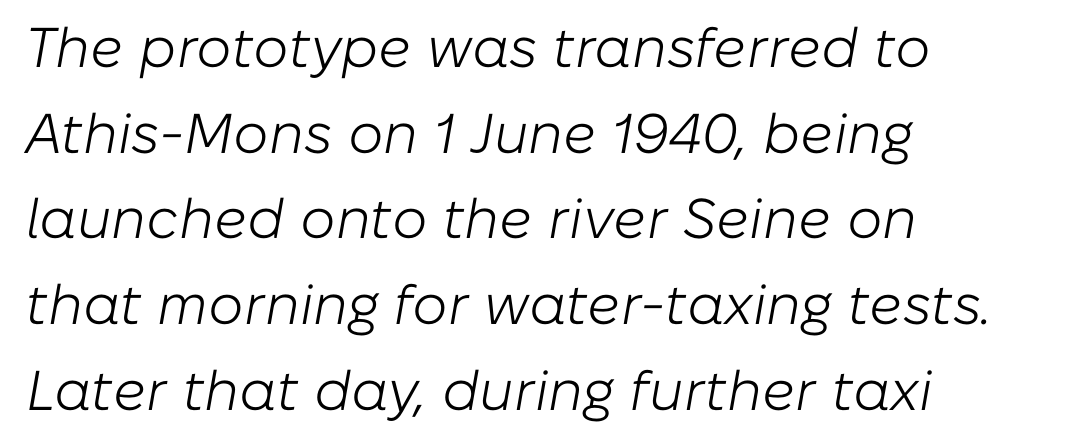
The typeface has the unassuming heft of standard copy or less. This sample has the flowing, uneven cadence of proportional lettering. It's the slanting kind of type. Nobody drew a line under any word here. How are the letters spaced? Ordinarily, with no added tracking. The passage is arranged the way most books set body copy — flush left.
